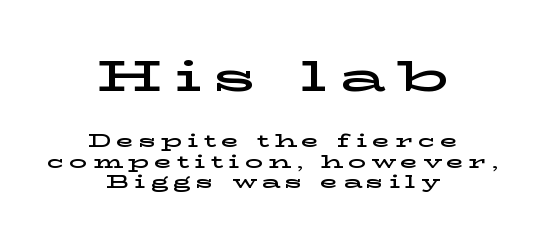
The image shows 44 px wide serif type, upright; set centered, tight line spacing (1.14x), unusually wide letter spacing (+0.28 em), not underlined; the first (top) block is 2.44x larger; low stroke contrast and a medium x-height.
